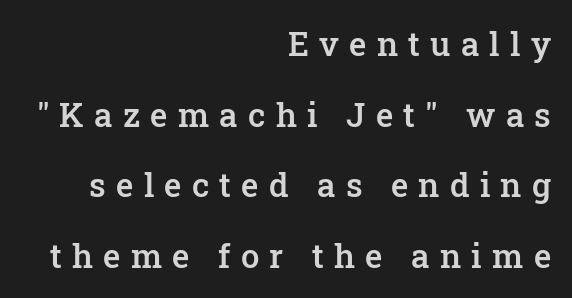
The image shows 33 px semibold serif type, upright; set right-aligned, loose line spacing (2.14x), unusually wide letter spacing (+0.31 em), not underlined; low stroke contrast and a medium x-height.
